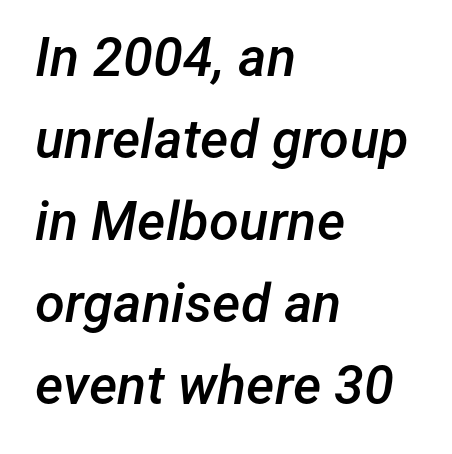
Q: Is the text bold? A: Semi-bold.
Q: Is the text italic (slanted)? A: Yes, it leans right by about 12 degrees.
Q: Is the text underlined? A: No.
Q: How is the paragraph aligned? A: Left-aligned.
Q: Is the spacing between letters normal or unusually wide? A: Normal.
Q: Is the spacing between lines tight, normal or loose? A: Normal.
Q: Width (condensed, normal, or wide)? A: Normal.
Q: Stroke contrast? A: Low.
Q: x-height? A: Medium.
Q: Monospaced? A: No.
